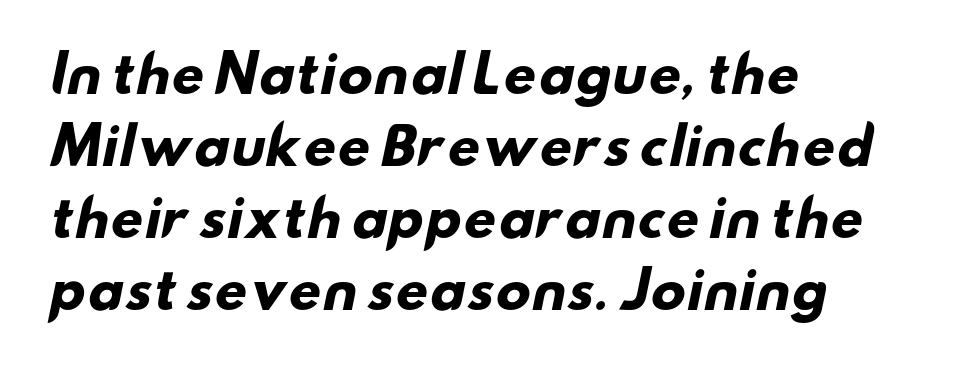
{"serif": "no", "bold": "yes", "weight": "heavy", "width": "wide", "stroke_contrast": "low", "x_height": "small", "monospaced": "no", "underline": "no", "align": "left", "line_spacing": "normal", "line_spacing_ratio": 1.41, "letter_spacing": "normal", "letter_spacing_em": 0.0, "glyph_px": 51}
